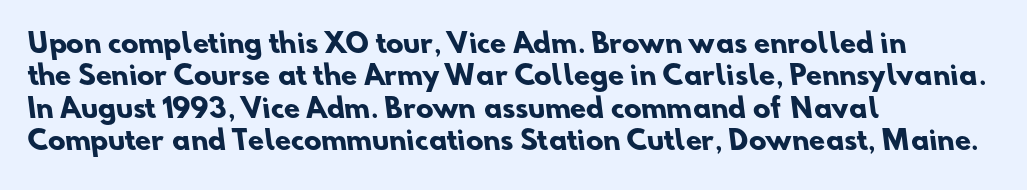
This sample keeps an unexceptional amount of space between lines. How heavy is the stroke? Heavy — this is a bold. Caption: multi-line text, flush left, ragged right. Observe the ordinary spacing: letters are neighbours, not strangers. Descender tails drop into unmarked territory.
